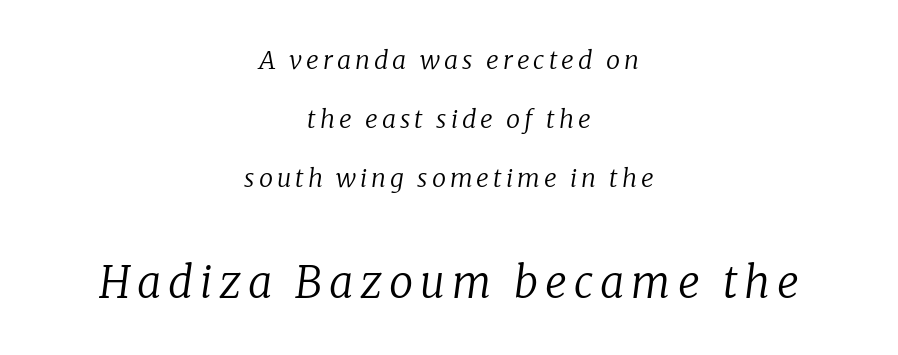
The image shows 43 px regular-weight serif type, italic (leaning right); set centered, loose line spacing (2.36x), not underlined; the second (bottom) block is 1.72x larger; low stroke contrast and a medium x-height.
